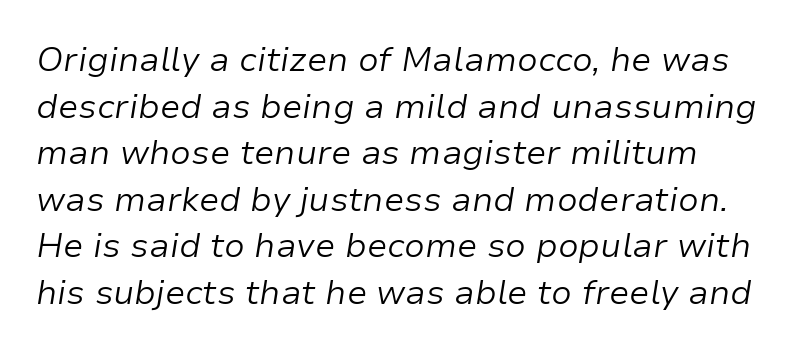
Q: Is the text bold? A: No.
Q: Is the text italic (slanted)? A: Yes, it leans right by about 9 degrees.
Q: Is the text underlined? A: No.
Q: Is the spacing between letters normal or unusually wide? A: Normal.
Q: Is the spacing between lines tight, normal or loose? A: Normal.
Q: Width (condensed, normal, or wide)? A: Normal.
Q: Stroke contrast? A: Low.
Q: x-height? A: Medium.
Q: Monospaced? A: No.
